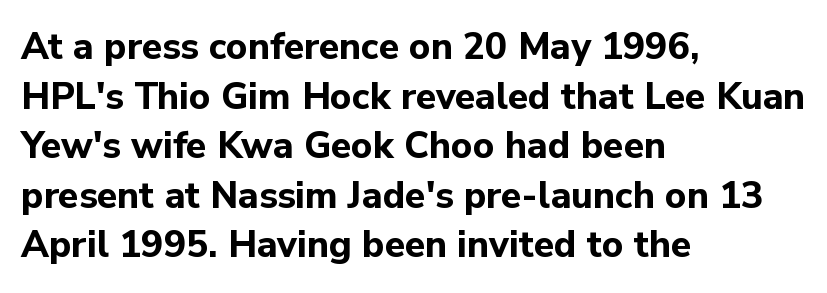
Q: Is the text bold? A: Yes.
Q: Is the text italic (slanted)? A: No, it is upright.
Q: Is the typeface a serif or a sans-serif typeface? A: Sans-serif.
Q: Is the text underlined? A: No.
Q: How is the paragraph aligned? A: Left-aligned.
Q: Is the spacing between letters normal or unusually wide? A: Normal.
Q: Is the spacing between lines tight, normal or loose? A: Normal.
Q: Width (condensed, normal, or wide)? A: Normal.
Q: Stroke contrast? A: Low.
Q: x-height? A: Medium.
Q: Monospaced? A: No.
